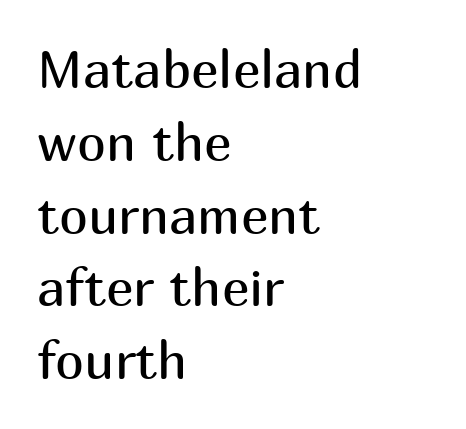
Spacing between characters is what you'd get straight out of the box. The lettering stays uniformly vertical, giving the passage a roman look. What's the leading like? Ordinary, nothing unusual. Here the designer chose a conventional face with non-uniform glyph widths. Visually the block forms a straight wall on the left and a jagged coastline on the right. The typesetting does not lean heavy: it is not bold.
